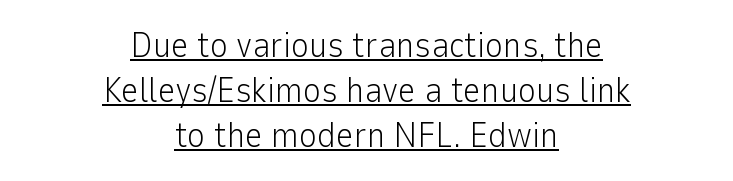
Stem width sits at or under what a default text font uses. The space between consecutive lines is moderate. The whitespace from short lines is split evenly between both sides. Caption: lettering with a line underneath.
